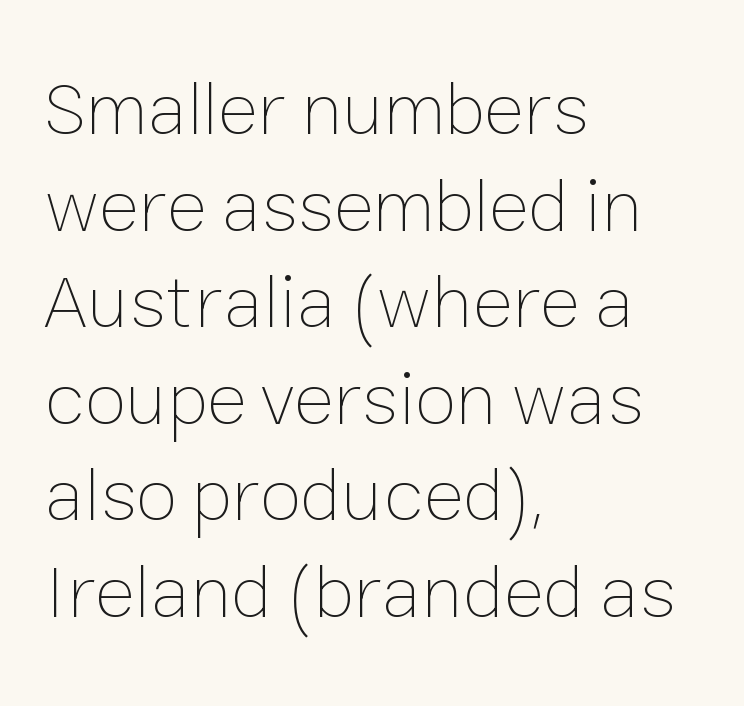
Regular leading. No chunkiness to these letters — they're not bold. Honestly, the letter spacing is just normal — you wouldn't notice it. The rag falls on the right side of this text block. The zone under the glyphs is completely vacant.
